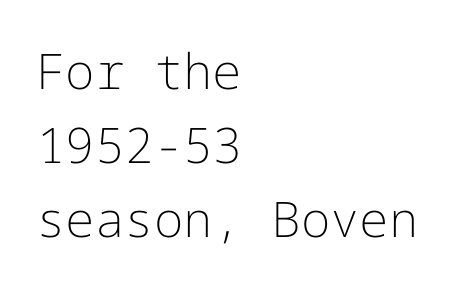
The image shows 49 px light sans-serif type, upright; set left-aligned, normal line spacing (1.51x), normal letter spacing, not underlined; low stroke contrast and a medium x-height.
